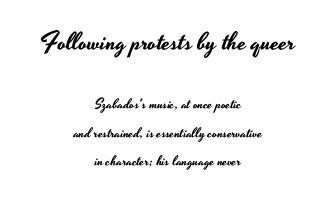
The image shows 25 px text type; set centered, loose line spacing (2.02x), normal letter spacing, not underlined; the first (top) block is 1.79x larger.
